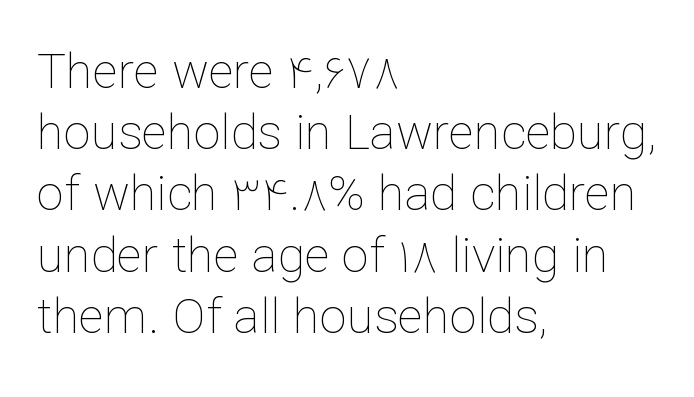
Varying glyph widths throughout — classic text-font behaviour. Evenly set lines give the paragraph a standard silhouette. This sample uses an upright cut, with every glyph sitting square on the baseline. Short note: letters normally spaced. The gap between lines stays unmarked.
